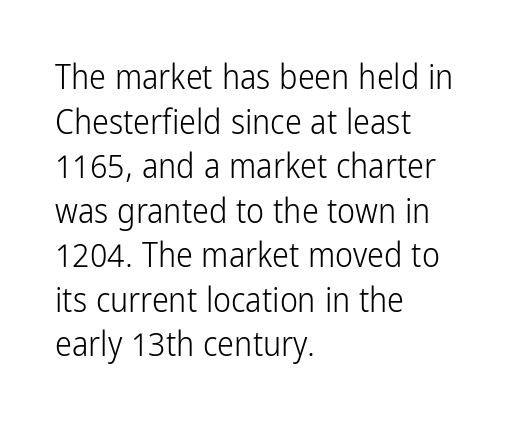
The letters sit at their default tracking, neither squeezed nor spread. The characters are drawn with everyday or finer stroke widths. Leading: standard. The rendering uses natural spacing where letterforms have individual widths. A bare baseline throughout the passage. Classification — sans serif.
